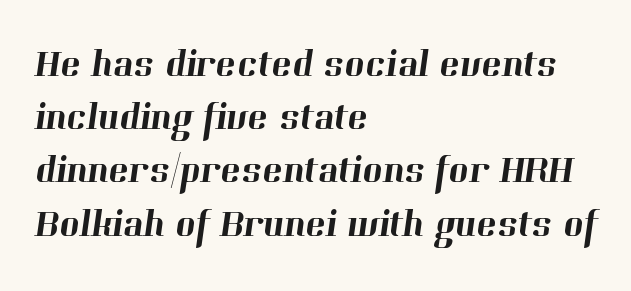
{"serif": "yes", "width": "normal", "stroke_contrast": "high", "x_height": "medium", "monospaced": "no", "underline": "no", "align": "left", "line_spacing": "normal", "line_spacing_ratio": 1.4, "letter_spacing": "normal", "letter_spacing_em": 0.0, "glyph_px": 38}
